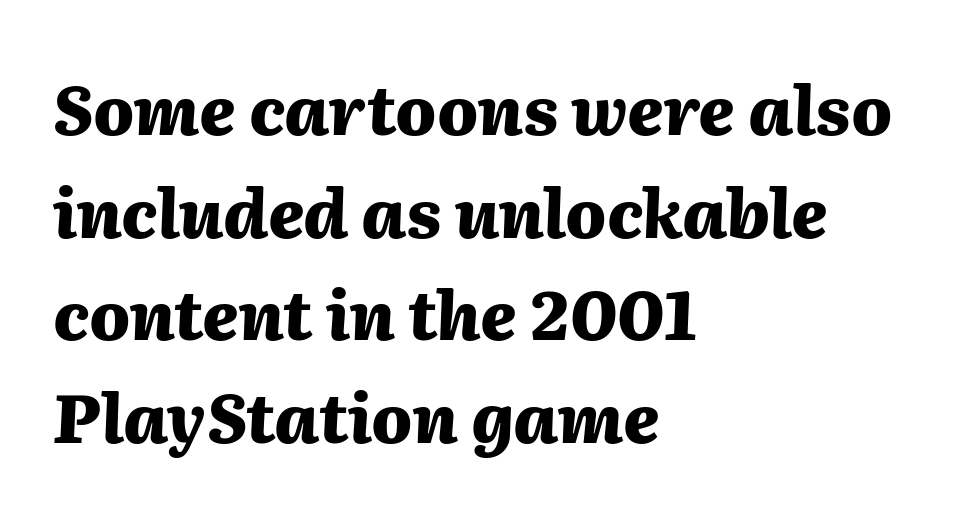
The image shows 67 px heavy type, italic (leaning right); set left-aligned, normal line spacing (1.53x), normal letter spacing, not underlined; medium stroke contrast and a medium x-height.
